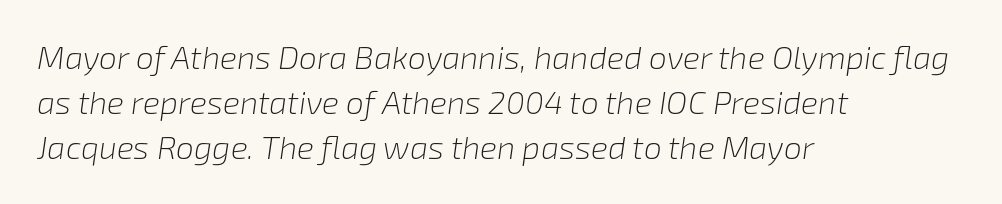
A typesetter would mark this as italic. Is the block centered? No — it sits flush against the left margin. Line spacing here is normal. Beneath every word, the page is bare.
